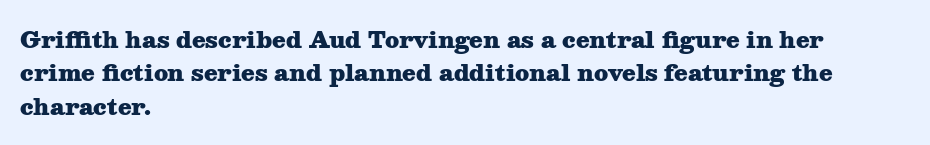
The strip under each line holds only bare page. Between one letter and the next there's only the usual sliver of space. Is there any slant? The stems are plumb. Plenty of ink on the page — the face is bold. Leading matches the norm, producing a regular column.
